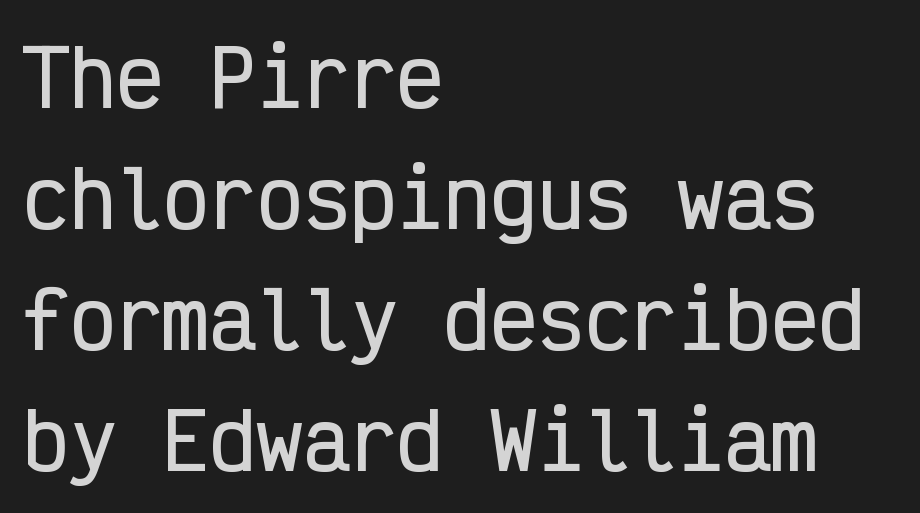
The image shows 78 px condensed sans-serif type, upright, monospaced; set left-aligned, normal line spacing (1.55x), normal letter spacing, not underlined; low stroke contrast and a medium x-height.
